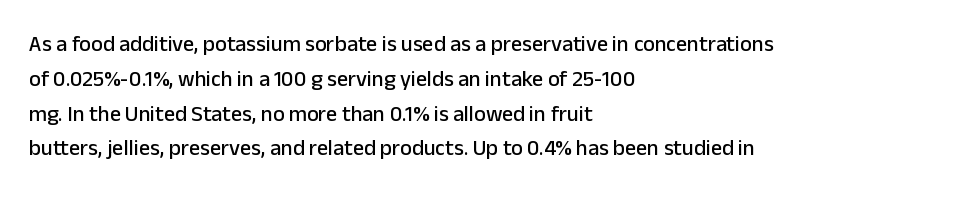
{"italic": "no", "underline": "no", "align": "left", "line_spacing": "normal", "line_spacing_ratio": 1.58, "letter_spacing": "normal", "letter_spacing_em": 0.0, "glyph_px": 22}
